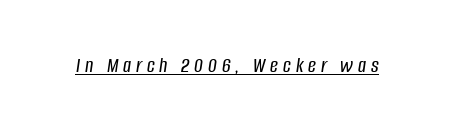
How are the letters spaced? Widely, with obvious added tracking. Compared with ordinary roman type, these characters are visibly tilted. The rendering uses the underline text-decoration.
